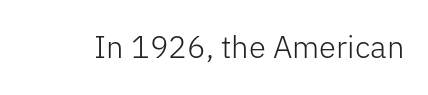
Q: Is the text bold? A: No.
Q: Is the text italic (slanted)? A: No, it is upright.
Q: Is the typeface a serif or a sans-serif typeface? A: Sans-serif.
Q: Is the text underlined? A: No.
Q: Is the spacing between letters normal or unusually wide? A: Normal.
Q: Width (condensed, normal, or wide)? A: Normal.
Q: Stroke contrast? A: Low.
Q: x-height? A: Medium.
Q: Monospaced? A: No.
